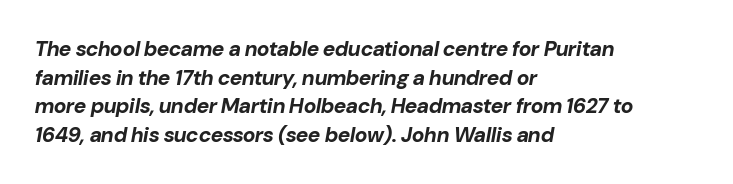
Q: Is the text bold? A: Yes.
Q: Is the text italic (slanted)? A: Yes, it leans right by about 10 degrees.
Q: Is the text underlined? A: No.
Q: How is the paragraph aligned? A: Left-aligned.
Q: Is the spacing between letters normal or unusually wide? A: Normal.
Q: Is the spacing between lines tight, normal or loose? A: Normal.
